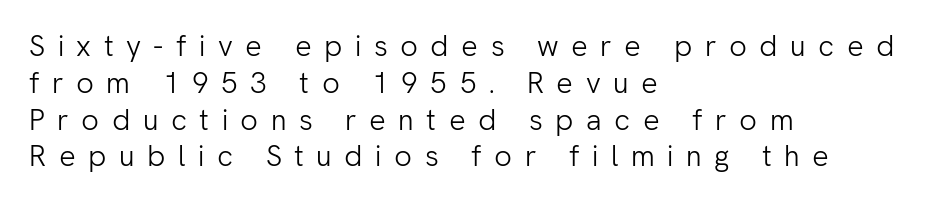
The image shows 29 px light sans-serif type, upright; set left-aligned, normal line spacing (1.27x), unusually wide letter spacing (+0.43 em), not underlined; low stroke contrast and a medium x-height.
